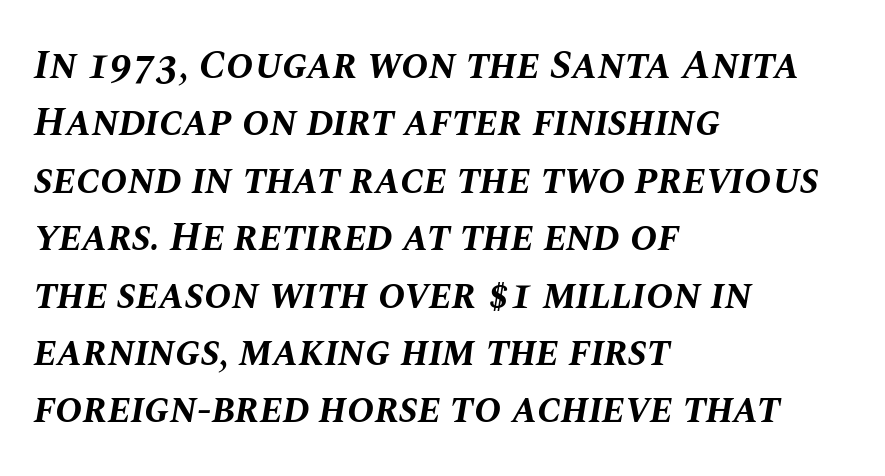
Q: Is the text bold? A: Yes.
Q: Is the text italic (slanted)? A: Yes, it leans right by about 10 degrees.
Q: Is the text underlined? A: No.
Q: How is the paragraph aligned? A: Left-aligned.
Q: Is the spacing between letters normal or unusually wide? A: Normal.
Q: Is the spacing between lines tight, normal or loose? A: Normal.
Q: Width (condensed, normal, or wide)? A: Normal.
Q: Stroke contrast? A: Medium.
Q: x-height? A: Large.
Q: Monospaced? A: No.
